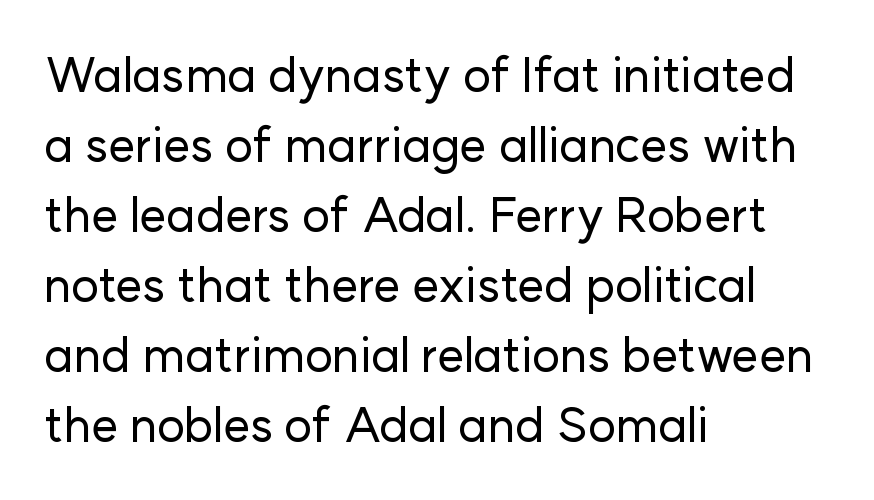
{"serif": "no", "italic": "no", "width": "normal", "stroke_contrast": "low", "x_height": "medium", "monospaced": "no", "underline": "no", "align": "left", "line_spacing": "normal", "line_spacing_ratio": 1.46, "letter_spacing": "normal", "letter_spacing_em": 0.0, "glyph_px": 48}
